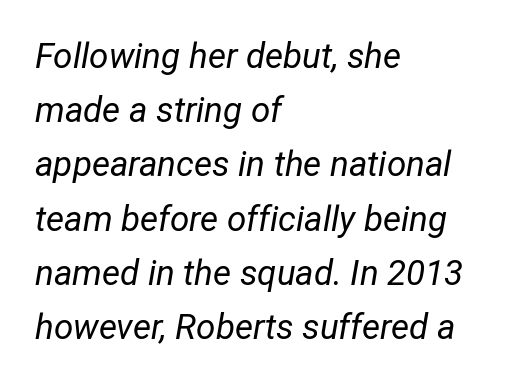
The image shows 35 px regular-weight, condensed type, italic (leaning right); set left-aligned, normal line spacing (1.55x), normal letter spacing, not underlined; low stroke contrast and a medium x-height.
